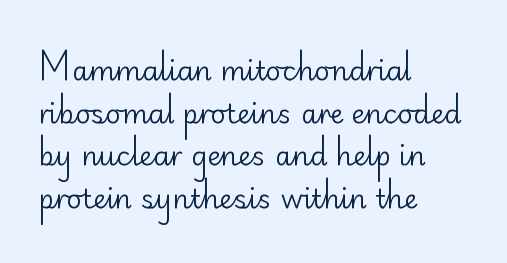
The image shows 27 px text type, upright; set left-aligned, normal line spacing (1.58x), normal letter spacing, not underlined.
